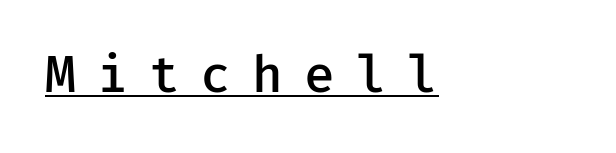
The image shows 50 px semibold sans-serif type, upright; set left-aligned, unusually wide letter spacing (+0.42 em), underlined; low stroke contrast and a medium x-height.
